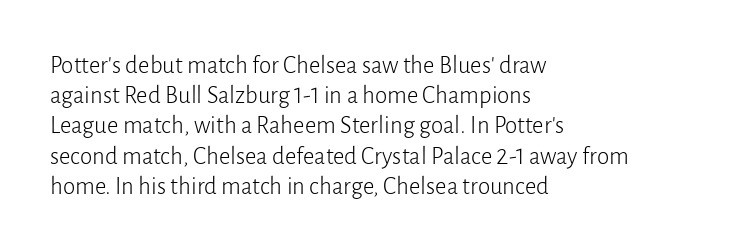
Q: Is the text bold? A: No.
Q: Is the text italic (slanted)? A: No, it is upright.
Q: Is the text underlined? A: No.
Q: How is the paragraph aligned? A: Left-aligned.
Q: Is the spacing between letters normal or unusually wide? A: Normal.
